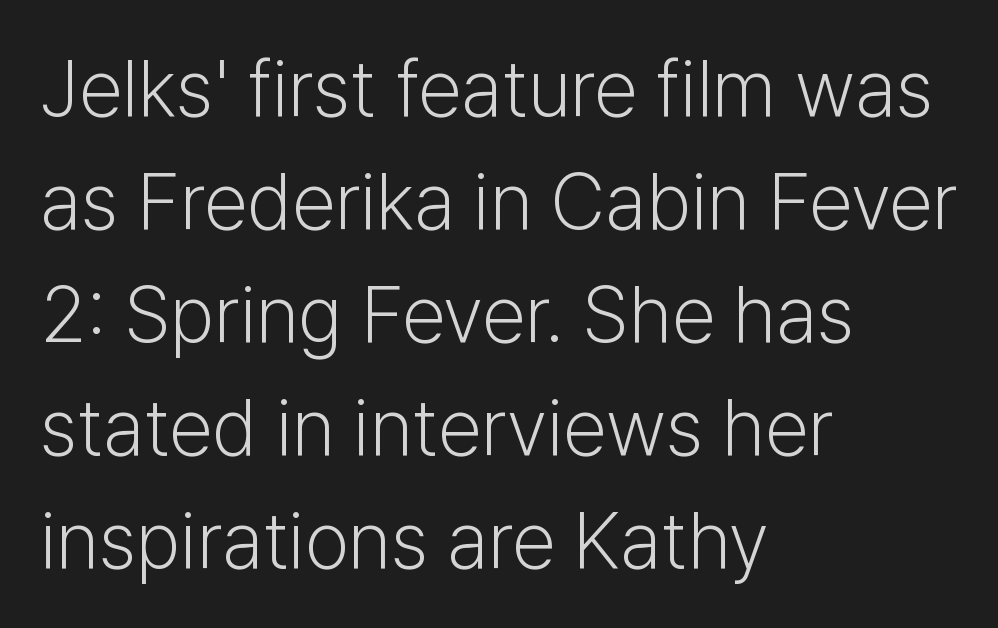
The image shows 79 px light sans-serif type, upright; set left-aligned, normal line spacing (1.43x), normal letter spacing, not underlined; low stroke contrast and a medium x-height.
